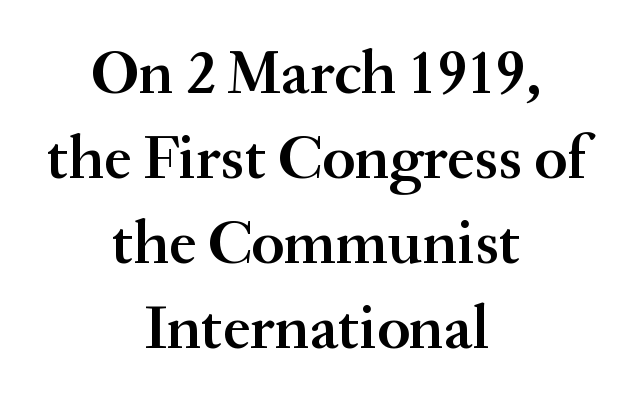
The image shows 62 px semibold serif type, upright; set centered, normal line spacing (1.37x), normal letter spacing, not underlined; medium stroke contrast and a small x-height.
